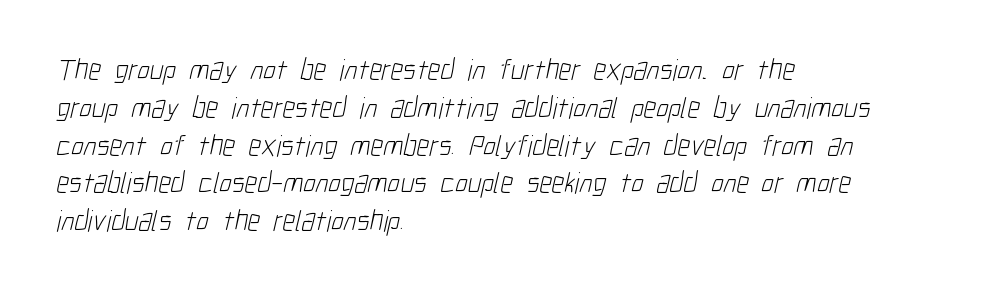
Compared with typical body copy, the letter spacing here is the same. Think of a printed novel: that variable character pitch is what you see here. Bare-footed words on every line. Compared with typical paragraphs, the rows here are spaced about the same.
